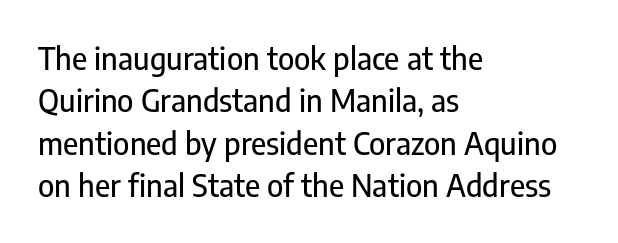
Q: Is the text italic (slanted)? A: No, it is upright.
Q: Is the typeface a serif or a sans-serif typeface? A: Sans-serif.
Q: Is the text underlined? A: No.
Q: How is the paragraph aligned? A: Left-aligned.
Q: Is the spacing between letters normal or unusually wide? A: Normal.
Q: Is the spacing between lines tight, normal or loose? A: Normal.
Q: Width (condensed, normal, or wide)? A: Condensed.
Q: Stroke contrast? A: Low.
Q: x-height? A: Medium.
Q: Monospaced? A: No.
